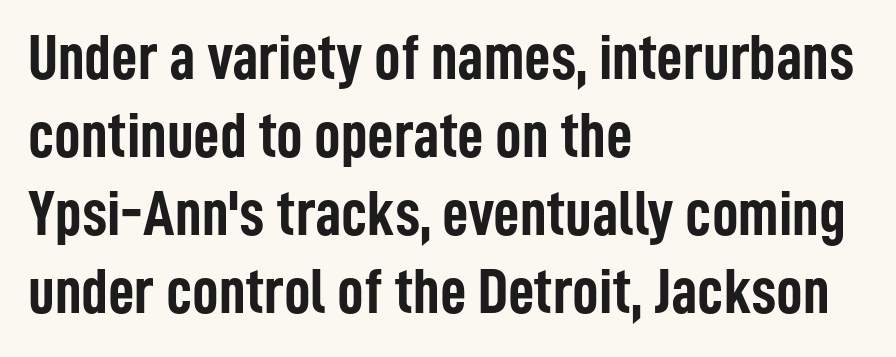
Q: Is the text bold? A: Yes.
Q: Is the text italic (slanted)? A: No, it is upright.
Q: Is the typeface a serif or a sans-serif typeface? A: Sans-serif.
Q: Is the text underlined? A: No.
Q: How is the paragraph aligned? A: Left-aligned.
Q: Is the spacing between letters normal or unusually wide? A: Normal.
Q: Width (condensed, normal, or wide)? A: Condensed.
Q: Stroke contrast? A: Low.
Q: x-height? A: Medium.
Q: Monospaced? A: No.
